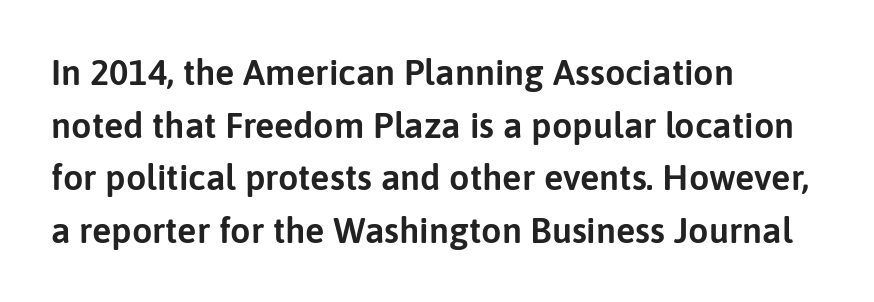
The image shows 36 px sans-serif type, upright; set left-aligned, normal line spacing (1.46x), normal letter spacing, not underlined; low stroke contrast and a medium x-height.
